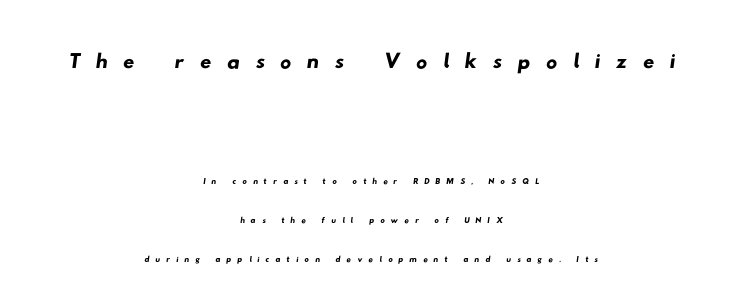
The image shows 56 px wide sans-serif type; set centered, line spacing 1.76x, unusually wide letter spacing (+0.27 em), not underlined; the first (top) block is 2.55x larger; low stroke contrast and a small x-height.
